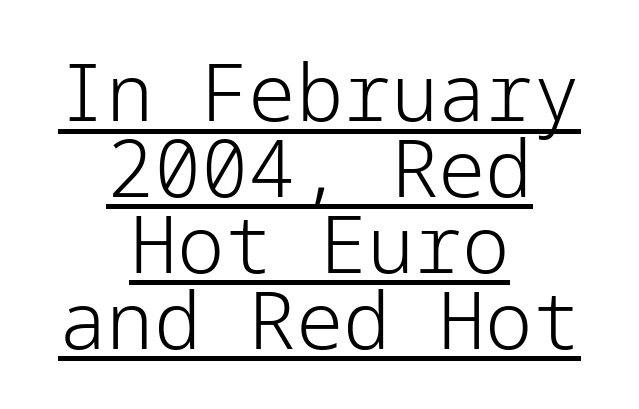
{"serif": "no", "italic": "no", "bold": "no", "weight": "light", "width": "normal", "stroke_contrast": "low", "x_height": "medium", "underline": "yes", "align": "center", "line_spacing": "tight", "line_spacing_ratio": 0.96, "letter_spacing": "normal", "letter_spacing_em": 0.0, "glyph_px": 79}
